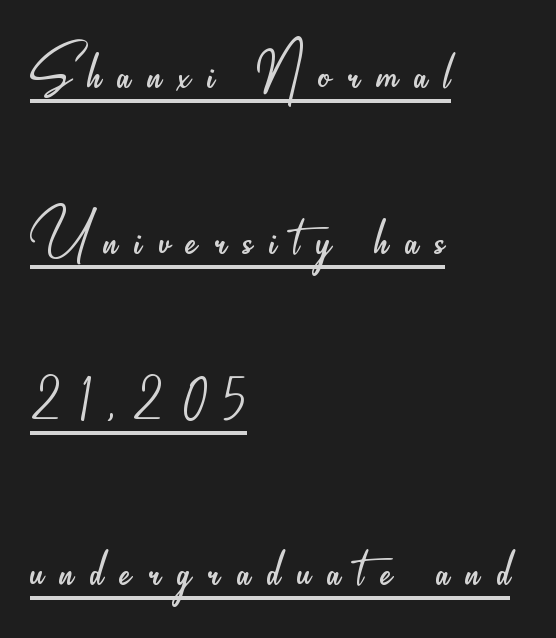
{"serif": "no", "bold": "no", "weight": "light", "width": "condensed", "stroke_contrast": "low", "x_height": "small", "monospaced": "no", "underline": "yes", "align": "left", "line_spacing": "loose", "line_spacing_ratio": 2.07, "letter_spacing": "wide", "letter_spacing_em": 0.21, "glyph_px": 80}
